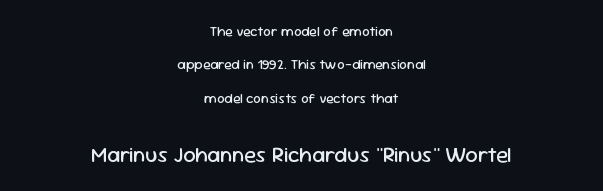
Q: Is the text bold? A: No.
Q: Is the text italic (slanted)? A: No, it is upright.
Q: Is the text underlined? A: No.
Q: How is the paragraph aligned? A: Centered.
Q: Is the spacing between letters normal or unusually wide? A: Normal.
Q: Is the spacing between lines tight, normal or loose? A: Loose.
Q: Which block of text is set in a larger size, the first (top) or the second (bottom)? A: The second (bottom) one.
